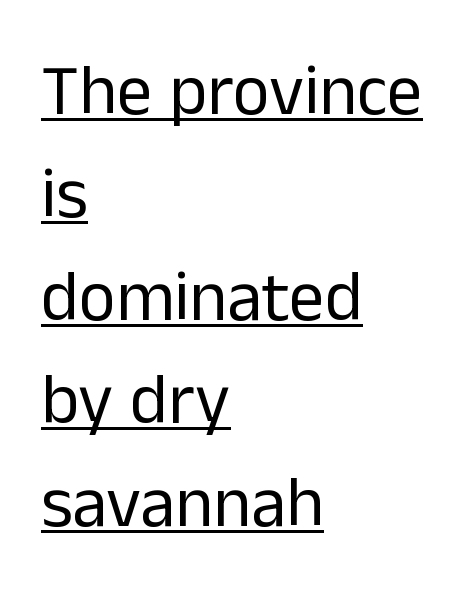
Q: Is the text bold? A: No.
Q: Is the text italic (slanted)? A: No, it is upright.
Q: Is the typeface a serif or a sans-serif typeface? A: Sans-serif.
Q: Is the text underlined? A: Yes.
Q: How is the paragraph aligned? A: Left-aligned.
Q: Is the spacing between letters normal or unusually wide? A: Normal.
Q: Is the spacing between lines tight, normal or loose? A: Normal.
Q: Width (condensed, normal, or wide)? A: Normal.
Q: Stroke contrast? A: Low.
Q: x-height? A: Medium.
Q: Monospaced? A: No.
